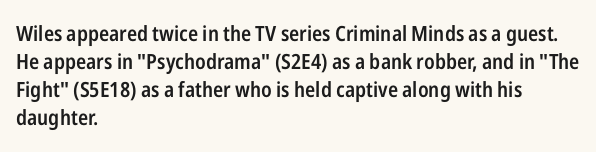
The image shows 21 px text type, upright; set left-aligned, normal line spacing (1.34x), normal letter spacing, not underlined.
